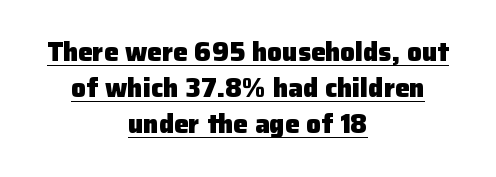
The image shows 26 px bold type, upright; set centered, normal line spacing (1.39x), normal letter spacing, underlined.
